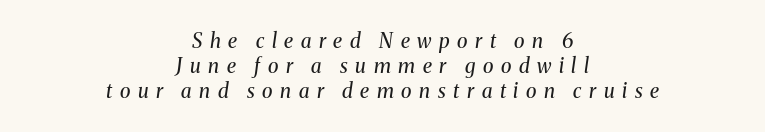
{"italic": "yes", "lean": "right", "slant_degrees": 8, "bold": "no", "underline": "no", "align": "center", "line_spacing": "normal", "line_spacing_ratio": 1.25, "letter_spacing": "wide", "letter_spacing_em": 0.38, "glyph_px": 20}
